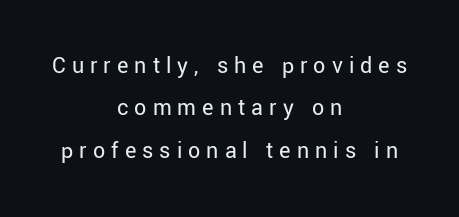
Q: Is the text bold? A: No.
Q: Is the text italic (slanted)? A: No, it is upright.
Q: Is the text underlined? A: No.
Q: How is the paragraph aligned? A: Centered.
Q: Is the spacing between letters normal or unusually wide? A: Unusually wide.
